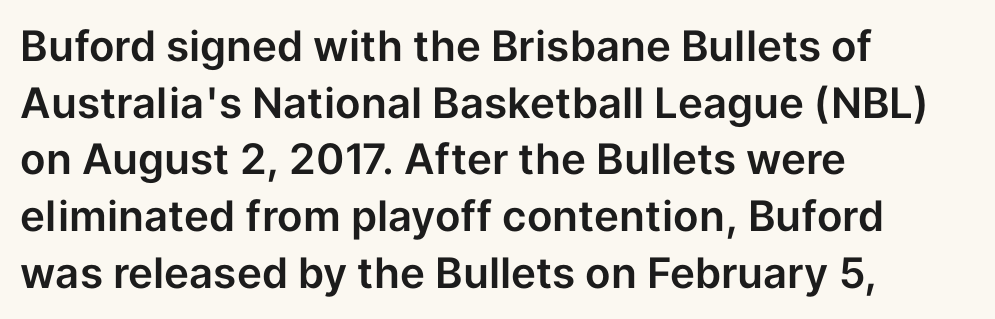
The image shows 42 px sans-serif type, upright; set left-aligned, normal line spacing (1.35x), normal letter spacing, not underlined; low stroke contrast and a medium x-height.
